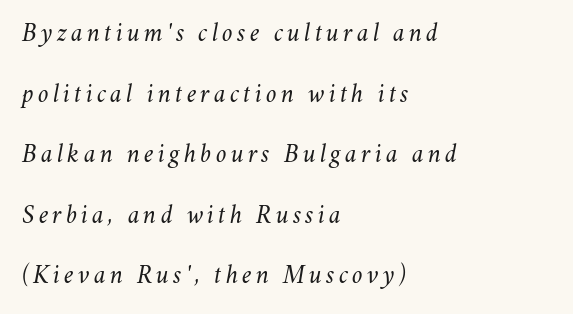
{"italic": "yes", "lean": "right", "slant_degrees": 11, "bold": "no", "underline": "no", "align": "left", "line_spacing": "loose", "line_spacing_ratio": 2.33, "glyph_px": 26}
